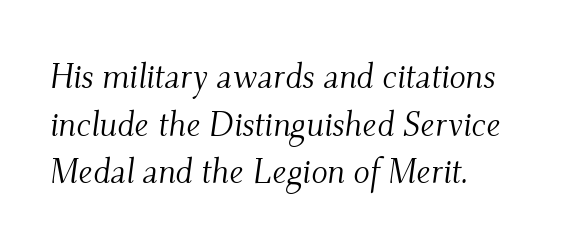
The image shows 34 px light serif type, italic (leaning right); set left-aligned, normal line spacing (1.4x), normal letter spacing, not underlined; medium stroke contrast and a small x-height.
